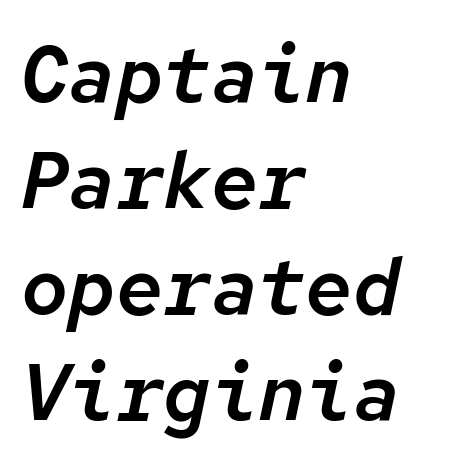
{"italic": "yes", "lean": "right", "slant_degrees": 12, "width": "normal", "stroke_contrast": "low", "x_height": "medium", "monospaced": "yes", "underline": "no", "align": "left", "line_spacing": "normal", "line_spacing_ratio": 1.34, "letter_spacing": "normal", "letter_spacing_em": 0.0, "glyph_px": 79}
